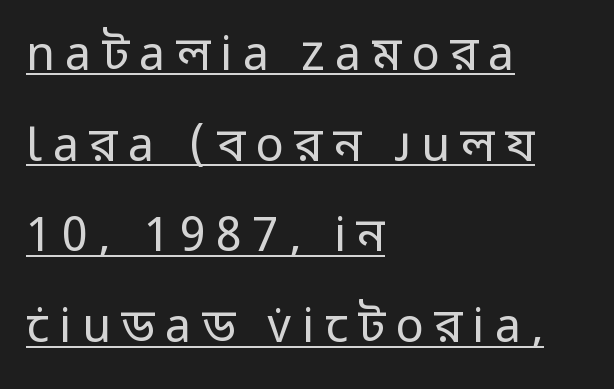
A student would call this left alignment; a typographer would say flush left, rag right. Proportional: the letters do not fall into vertical columns. Descenders here cross a horizontal rule under the line. You can tell from the bare stems that sans-serif type was used.
